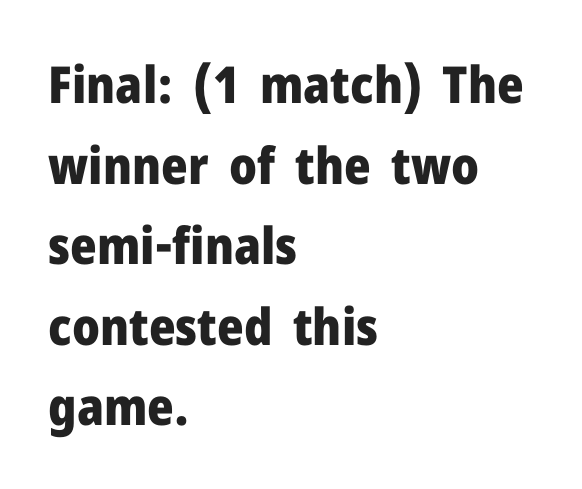
{"serif": "no", "italic": "no", "bold": "yes", "weight": "heavy", "width": "normal", "stroke_contrast": "low", "x_height": "medium", "monospaced": "no", "underline": "no", "align": "left", "line_spacing": "normal", "line_spacing_ratio": 1.58, "letter_spacing": "normal", "letter_spacing_em": 0.0, "glyph_px": 51}
